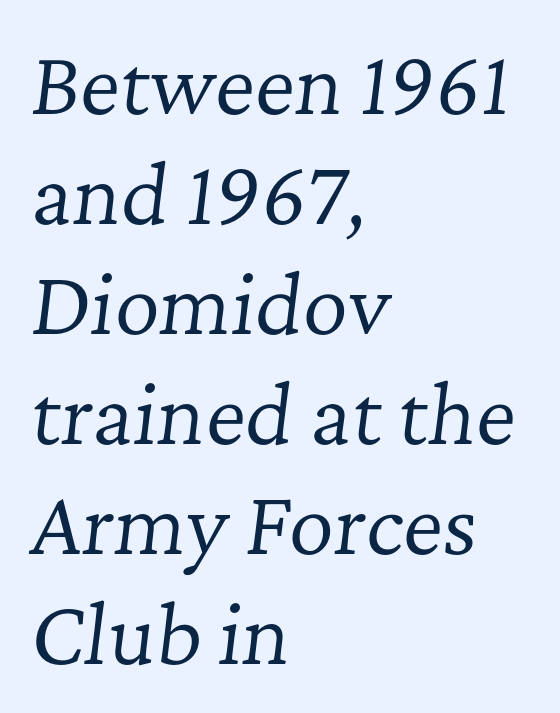
The setting favours the left margin, as ordinary paragraphs usually do. Is the stroke heavy? The answer is a plain regular-or-lighter. Spacing verdict: proportional, widths tailored to each character. Regarding leading, the lines here are spaced in the standard way.
